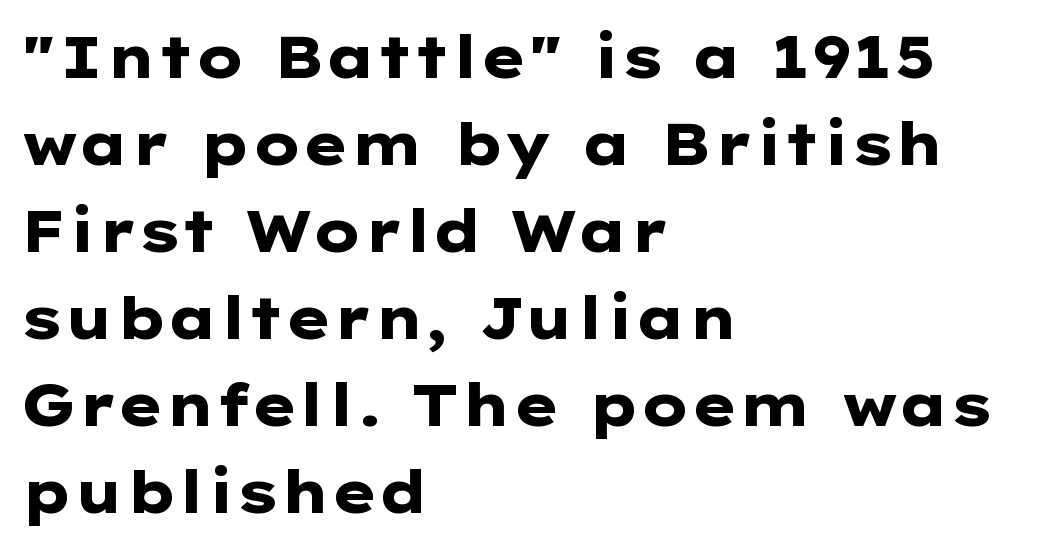
{"serif": "no", "italic": "no", "bold": "yes", "weight": "heavy", "width": "wide", "stroke_contrast": "low", "x_height": "medium", "monospaced": "no", "underline": "no", "align": "left", "line_spacing": "normal", "line_spacing_ratio": 1.5, "letter_spacing": "normal", "letter_spacing_em": 0.0, "glyph_px": 58}
